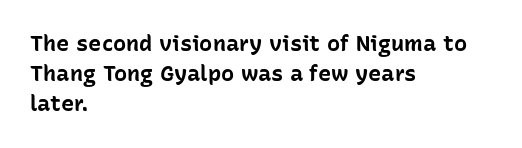
The paragraph shown leans on its left margin. This block has exactly the height ordinary leading produces. Italic: no, the glyphs are upright roman. The baseline area is clear.
